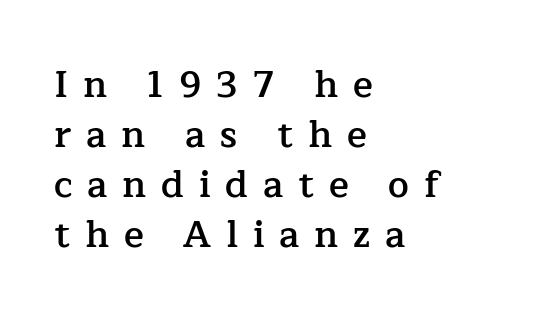
The image shows 37 px semibold serif type, upright; set left-aligned, normal line spacing (1.35x), unusually wide letter spacing (+0.4 em), not underlined; low stroke contrast and a medium x-height.
